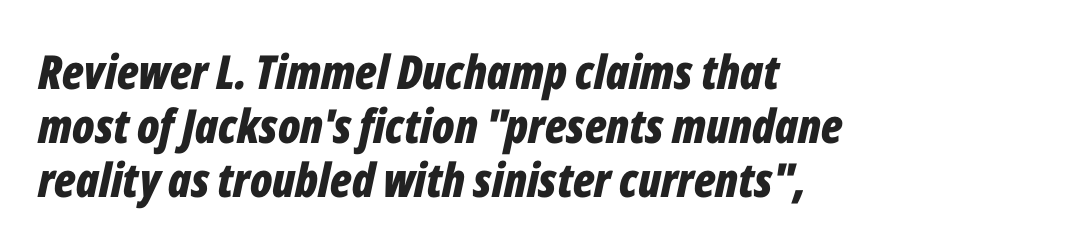
Is the type bold? Yes — the strokes are clearly thick and heavy. The rendering uses a small line-height, squeezing the rows. The words here are not underlined. This sample has the flowing, uneven cadence of proportional lettering.
